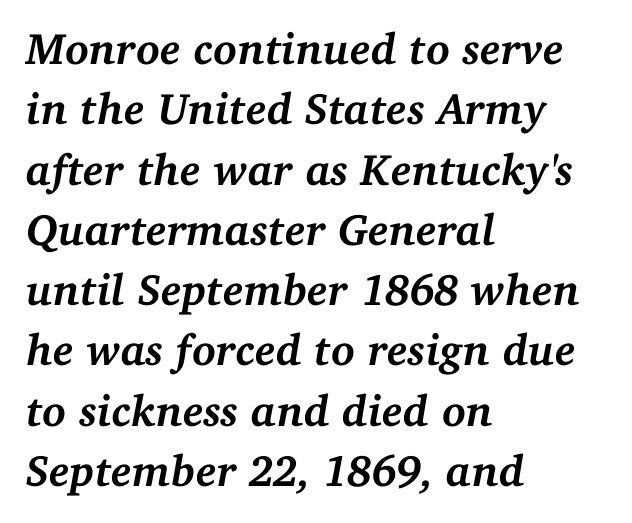
This sample has the flowing, uneven cadence of proportional lettering. Regarding leading, the lines here are spaced in the standard way. Its strokes are broad and dark, the hallmark of bold type. Yep, that's italic — everything's leaning.
